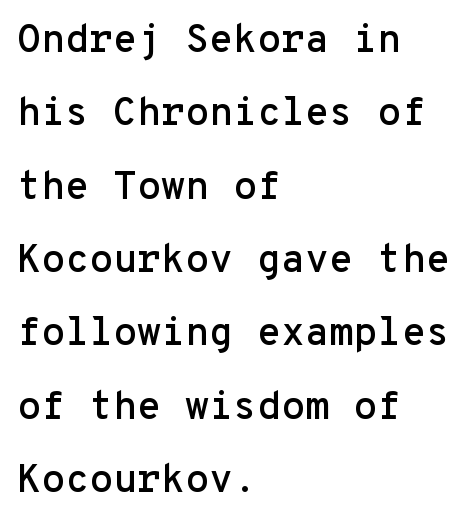
The image shows 39 px sans-serif type, upright, monospaced; set left-aligned, line spacing 1.88x, normal letter spacing, not underlined; low stroke contrast and a medium x-height.
